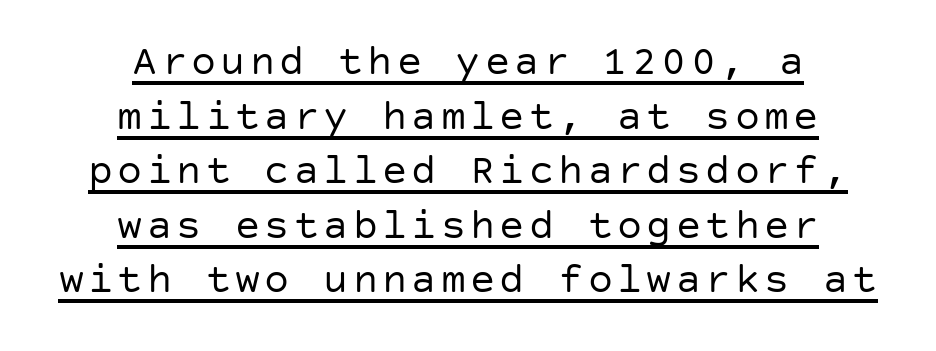
{"serif": "no", "italic": "no", "bold": "no", "weight": "regular", "width": "normal", "stroke_contrast": "low", "x_height": "large", "underline": "yes", "align": "center", "line_spacing": "normal", "line_spacing_ratio": 1.3, "glyph_px": 42}
